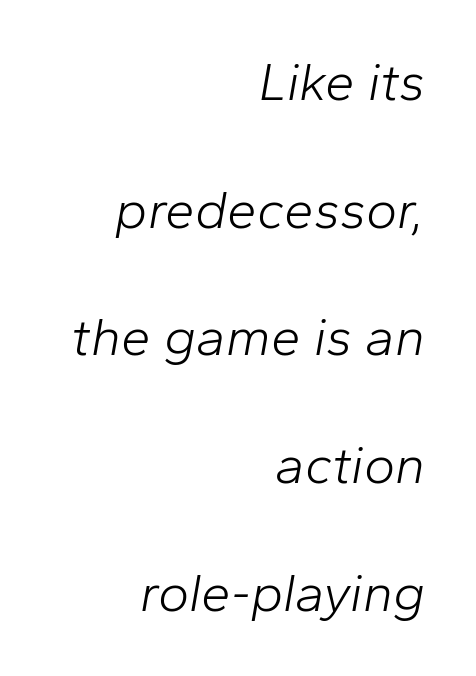
Italic: yes, the glyphs are oblique. Short and long lines alike share a common ending point at right. The tracking reads as untouched default to a designer's eye. Leading is clearly above the norm, producing a sparse column. Only glyphs here, with clear space below each row.
